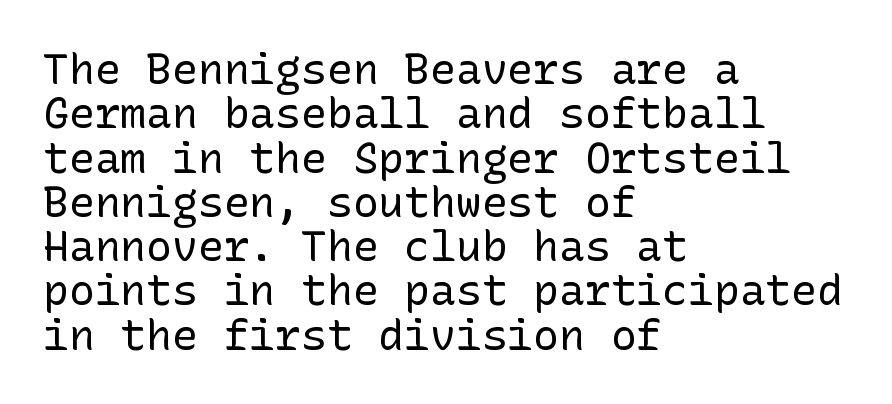
Q: Is the text bold? A: No.
Q: Is the text italic (slanted)? A: No, it is upright.
Q: Is the typeface a serif or a sans-serif typeface? A: Sans-serif.
Q: Is the text underlined? A: No.
Q: How is the paragraph aligned? A: Left-aligned.
Q: Is the spacing between letters normal or unusually wide? A: Normal.
Q: Is the spacing between lines tight, normal or loose? A: Tight.
Q: Width (condensed, normal, or wide)? A: Normal.
Q: Stroke contrast? A: Low.
Q: x-height? A: Medium.
